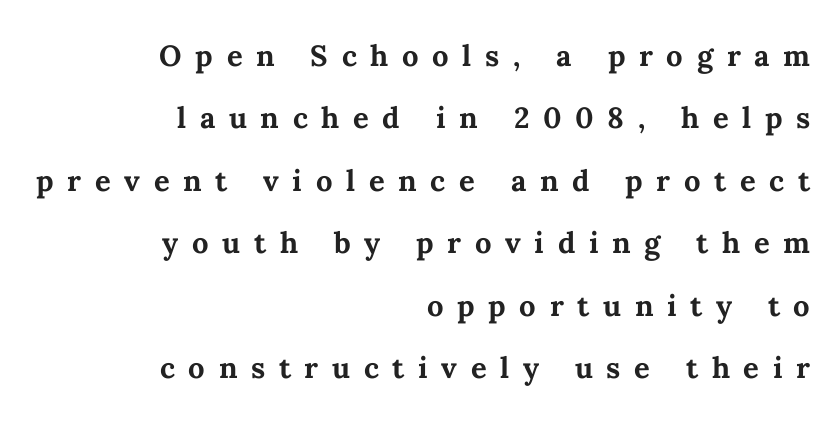
Q: Is the text bold? A: Yes.
Q: Is the text italic (slanted)? A: No, it is upright.
Q: Is the text underlined? A: No.
Q: How is the paragraph aligned? A: Right-aligned.
Q: Is the spacing between letters normal or unusually wide? A: Unusually wide.
Q: Is the spacing between lines tight, normal or loose? A: Normal.
Q: Width (condensed, normal, or wide)? A: Normal.
Q: Stroke contrast? A: Medium.
Q: x-height? A: Medium.
Q: Monospaced? A: No.
